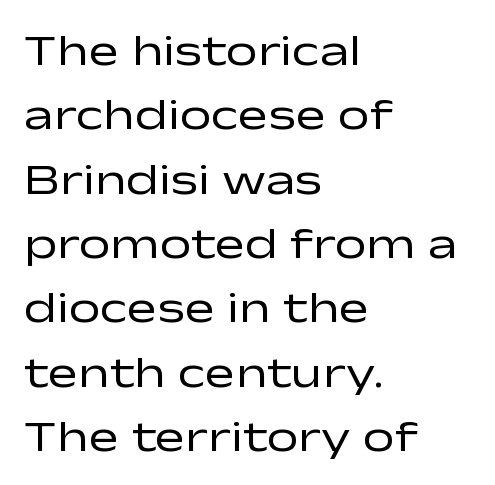
The passage shown is typed in a proportional face where columns would drift. Plain, unruled lines of type. What's the leading like? Ordinary, nothing unusual. Teacher's note: observe the even left margin — that is flush-left alignment.
